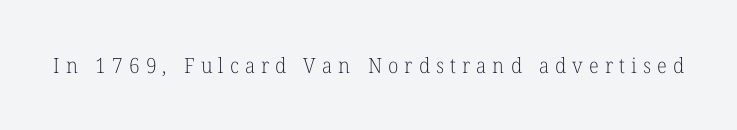
It's the straight-up-and-down kind of type. A typesetter would call this heavily tracked-out type. Heaviness? Minimal to ordinary, like unemphasized prose. Each row of text sits above clean, open space.
